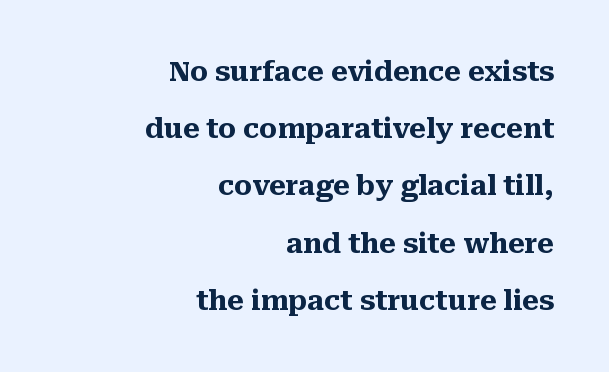
There is no visible air inserted between adjacent glyphs. In terms of posture, this sample is upright. Does the copy run flush right? Yes — the right margin is perfectly even. Descenders are the only things crossing below the line.
